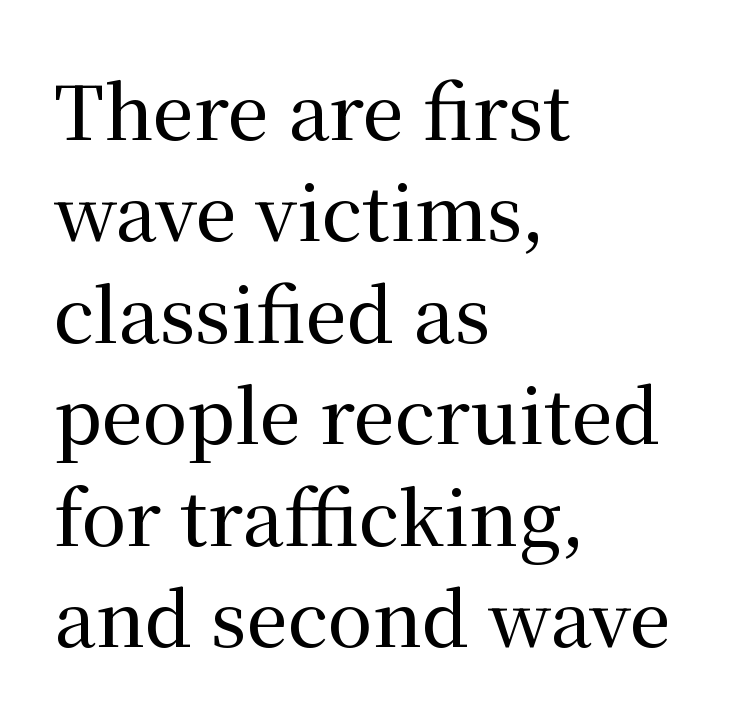
The image shows 74 px serif type, upright; set left-aligned, normal line spacing (1.37x), normal letter spacing, not underlined; medium stroke contrast and a medium x-height.
